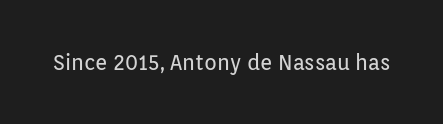
The passage shown is not underscored anywhere. The font's upright variant was chosen for this text. Stems here are at most as thick as an everyday book face. Observe the ordinary spacing: letters are neighbours, not strangers.
